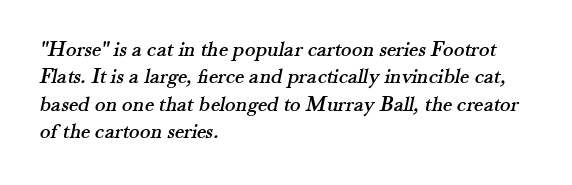
{"underline": "no", "align": "left", "line_spacing": "normal", "line_spacing_ratio": 1.25, "letter_spacing": "normal", "letter_spacing_em": 0.0, "glyph_px": 22}
